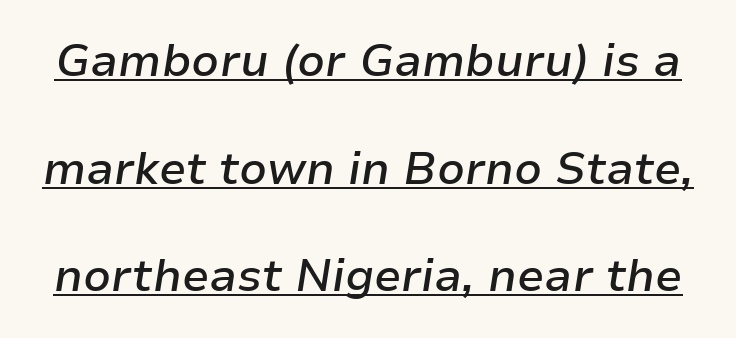
Q: Is the text bold? A: Semi-bold.
Q: Is the text italic (slanted)? A: Yes, it leans right by about 9 degrees.
Q: Is the text underlined? A: Yes.
Q: Is the spacing between letters normal or unusually wide? A: Normal.
Q: Is the spacing between lines tight, normal or loose? A: Loose.
Q: Width (condensed, normal, or wide)? A: Normal.
Q: Stroke contrast? A: Low.
Q: x-height? A: Medium.
Q: Monospaced? A: No.
